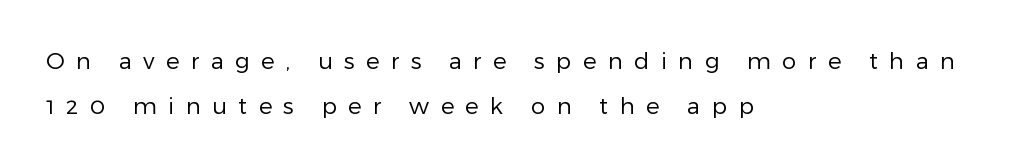
The image shows 23 px text type, upright; set left-aligned, loose line spacing (1.97x), unusually wide letter spacing (+0.49 em), not underlined.
